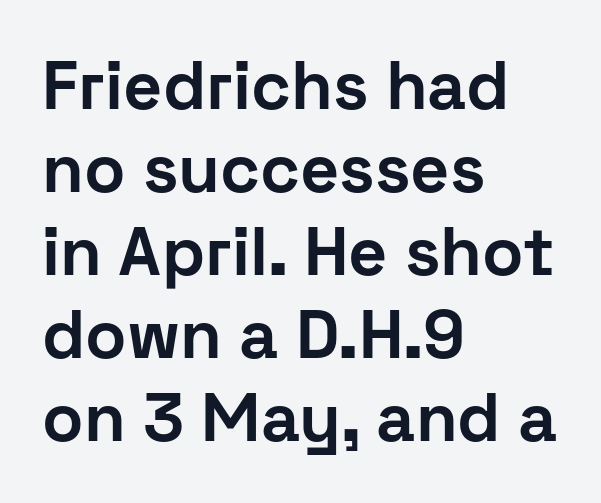
The lines in this sample share a left origin and differ only in where they stop. Glyph-to-glyph distance matches everyday printed text. Just letters on the line, the space beneath them empty. Unlike a traditional serif, this face leaves its strokes unadorned. Plenty of ink on the page — the face is bold. Quick note: not italic, upright.
